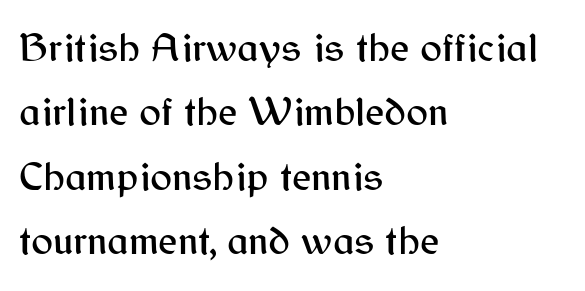
Rendered with straight, roman letterforms. The face used here is proportionally spaced, like ordinary book or web type. Alignment: flush left. The face used here is a sans, in the tradition of grotesques and geometrics. A bare baseline throughout the passage. Regular leading.
